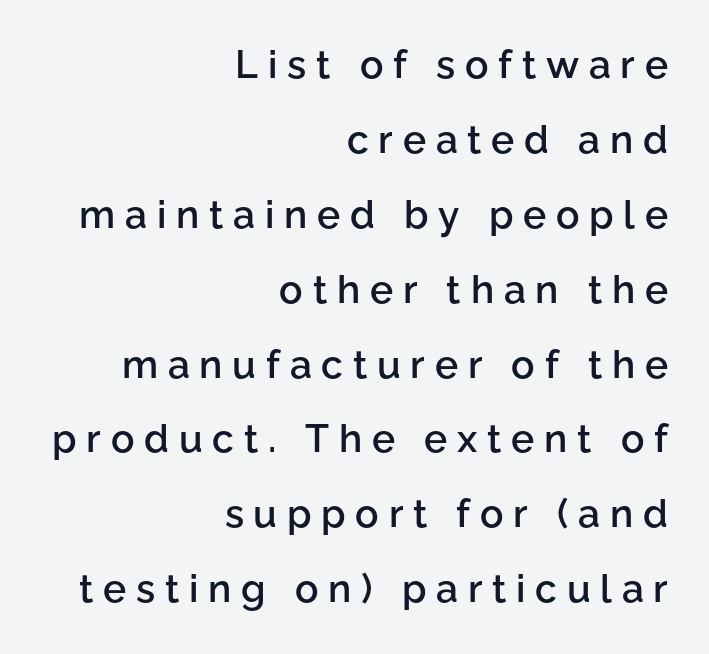
Q: Is the text bold? A: Semi-bold.
Q: Is the text italic (slanted)? A: No, it is upright.
Q: Is the typeface a serif or a sans-serif typeface? A: Sans-serif.
Q: Is the text underlined? A: No.
Q: How is the paragraph aligned? A: Right-aligned.
Q: Is the spacing between letters normal or unusually wide? A: Unusually wide.
Q: Is the spacing between lines tight, normal or loose? A: Loose.
Q: Width (condensed, normal, or wide)? A: Normal.
Q: Stroke contrast? A: Low.
Q: x-height? A: Medium.
Q: Monospaced? A: No.
